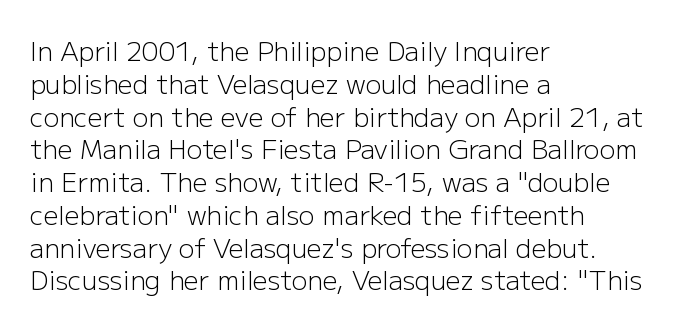
{"italic": "no", "bold": "no", "underline": "no", "align": "left", "line_spacing": "normal", "line_spacing_ratio": 1.26, "letter_spacing": "normal", "letter_spacing_em": 0.0, "glyph_px": 26}
